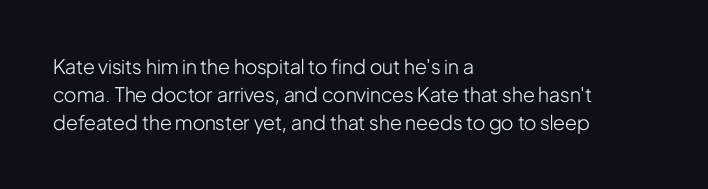
{"italic": "no", "bold": "no", "underline": "no", "align": "left", "line_spacing": "normal", "line_spacing_ratio": 1.41, "letter_spacing": "normal", "letter_spacing_em": 0.0, "glyph_px": 20}
